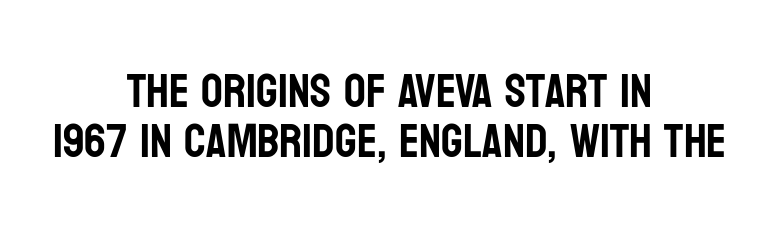
Q: Is the text italic (slanted)? A: No, it is upright.
Q: Is the typeface a serif or a sans-serif typeface? A: Sans-serif.
Q: Is the text underlined? A: No.
Q: How is the paragraph aligned? A: Centered.
Q: Is the spacing between letters normal or unusually wide? A: Normal.
Q: Is the spacing between lines tight, normal or loose? A: Tight.
Q: Width (condensed, normal, or wide)? A: Condensed.
Q: Stroke contrast? A: Low.
Q: x-height? A: Large.
Q: Monospaced? A: No.
